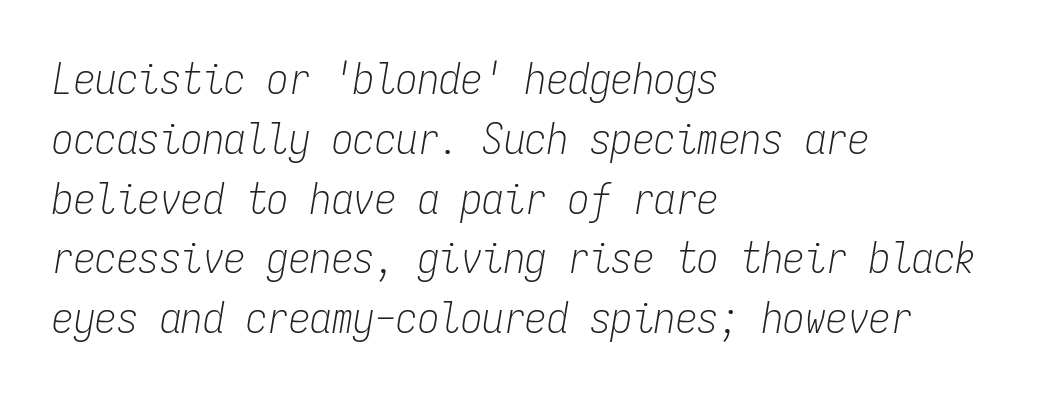
Q: Is the text bold? A: No.
Q: Is the text italic (slanted)? A: Yes, it leans right by about 9 degrees.
Q: Is the text underlined? A: No.
Q: How is the paragraph aligned? A: Left-aligned.
Q: Is the spacing between letters normal or unusually wide? A: Normal.
Q: Is the spacing between lines tight, normal or loose? A: Normal.
Q: Width (condensed, normal, or wide)? A: Condensed.
Q: Stroke contrast? A: Low.
Q: x-height? A: Medium.
Q: Monospaced? A: Yes.
